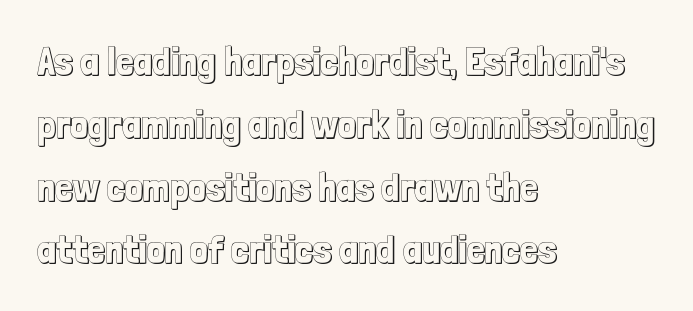
{"italic": "no", "width": "condensed", "x_height": "medium", "monospaced": "no", "underline": "no", "align": "left", "line_spacing": "normal", "line_spacing_ratio": 1.57, "letter_spacing": "normal", "letter_spacing_em": 0.0, "glyph_px": 40}
